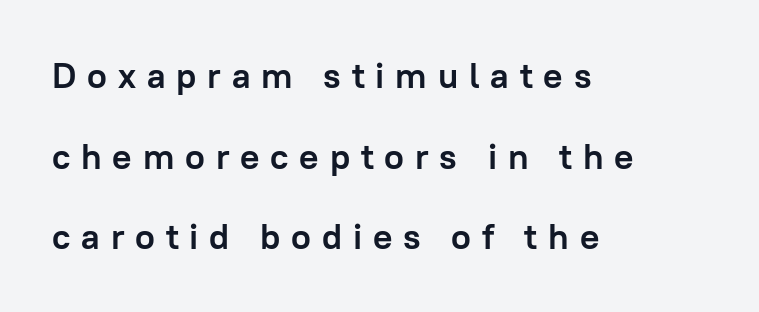
Q: Is the text bold? A: Yes.
Q: Is the text italic (slanted)? A: No, it is upright.
Q: Is the typeface a serif or a sans-serif typeface? A: Sans-serif.
Q: Is the text underlined? A: No.
Q: How is the paragraph aligned? A: Left-aligned.
Q: Is the spacing between letters normal or unusually wide? A: Unusually wide.
Q: Is the spacing between lines tight, normal or loose? A: Loose.
Q: Width (condensed, normal, or wide)? A: Normal.
Q: Stroke contrast? A: Low.
Q: x-height? A: Medium.
Q: Monospaced? A: No.
